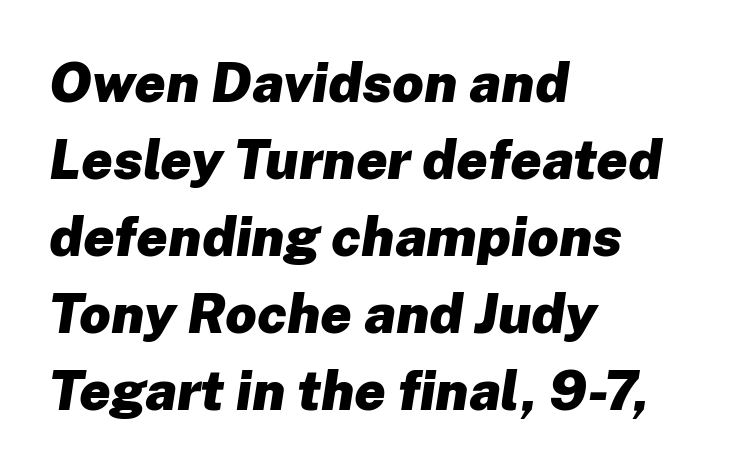
The face used here has the dense, thick strokes of a bold. Nobody touched the tracking dial on this one. There's an unmistakable incline to the writing here. Decoration check: the copy has no underline.
